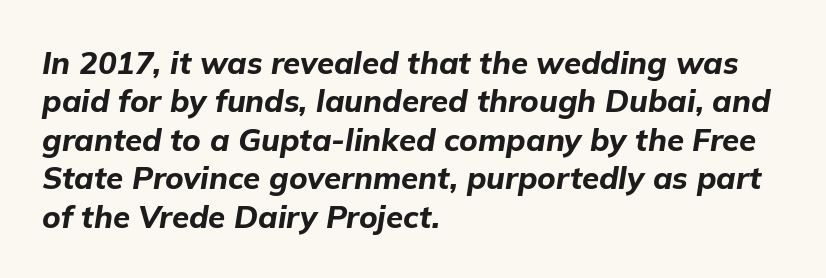
The image shows 31 px bold type, italic (leaning right); set left-aligned, line spacing 1.24x, normal letter spacing, not underlined; low stroke contrast and a medium x-height.
